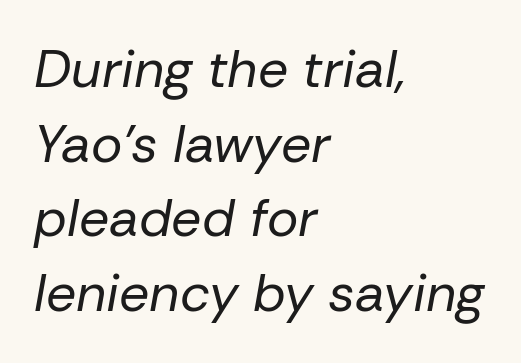
The image shows 53 px regular-weight type, italic (leaning right); set left-aligned, normal line spacing (1.41x), normal letter spacing, not underlined; low stroke contrast and a medium x-height.
